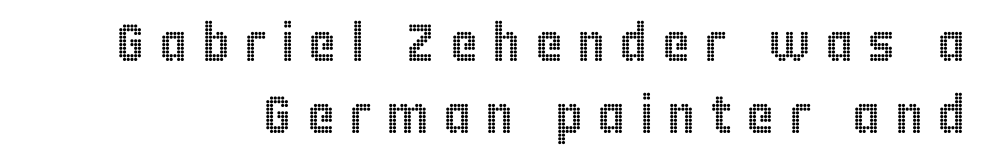
Q: Is the text italic (slanted)? A: No, it is upright.
Q: Is the text underlined? A: No.
Q: Is the spacing between letters normal or unusually wide? A: Unusually wide.
Q: Is the spacing between lines tight, normal or loose? A: Normal.
Q: Width (condensed, normal, or wide)? A: Condensed.
Q: x-height? A: Large.
Q: Monospaced? A: No.
